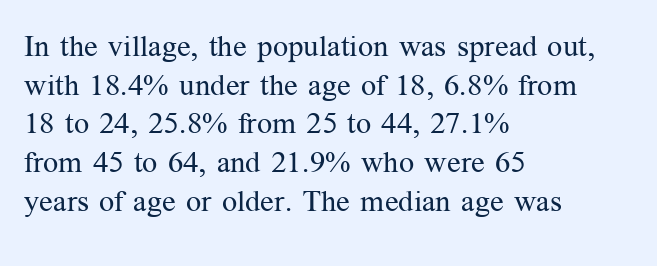
A typesetter would call this proportional, since set widths differ per character. Caption: standard tracking, unaltered. Unlike italic type, these characters show no tilt at all. Serifs: yes, visible at the terminals of the letterforms.
